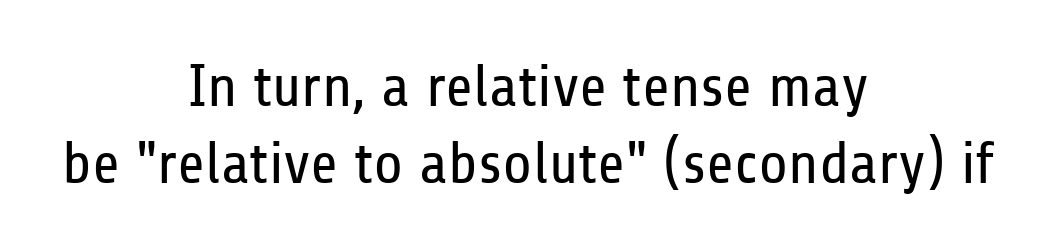
The image shows 60 px regular-weight, condensed sans-serif type, upright; set centered, normal line spacing (1.28x), normal letter spacing, not underlined; low stroke contrast and a medium x-height.
